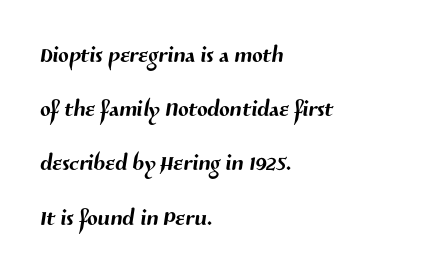
{"serif": "no", "width": "normal", "stroke_contrast": "medium", "x_height": "medium", "monospaced": "no", "underline": "no", "align": "left", "line_spacing_ratio": 1.75, "letter_spacing": "normal", "letter_spacing_em": 0.0, "glyph_px": 31}
